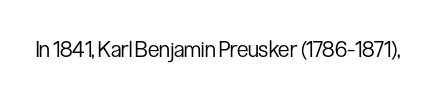
The space directly below the letters is spotless. Quick note: not italic, upright. The line texture is even and compact thanks to regular tracking. These glyphs show unthickened strokes, regular width or finer.
